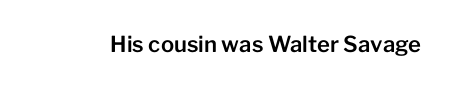
{"italic": "no", "underline": "no", "letter_spacing": "normal", "letter_spacing_em": 0.0, "glyph_px": 22}
